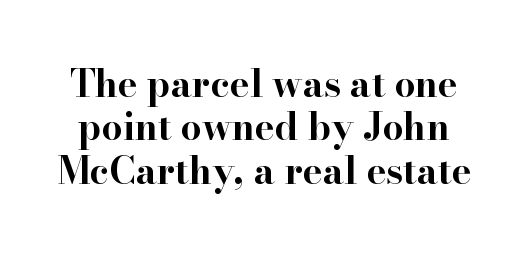
The image shows 37 px bold, wide serif type, upright; set line spacing 1.17x, normal letter spacing, not underlined; high stroke contrast and a small x-height.
